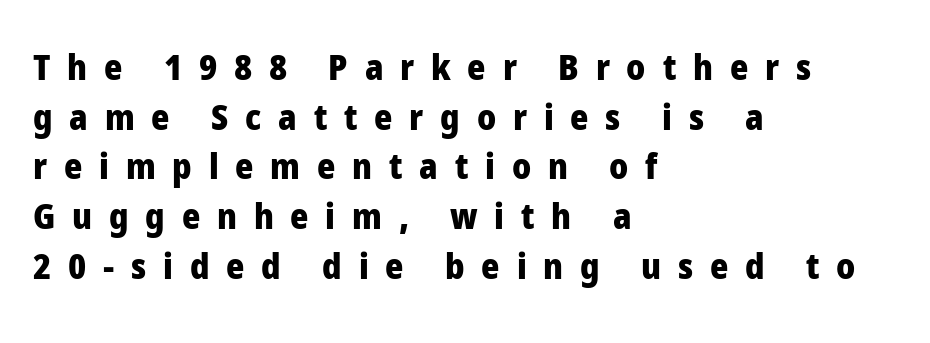
Q: Is the text bold? A: Yes.
Q: Is the text italic (slanted)? A: No, it is upright.
Q: Is the typeface a serif or a sans-serif typeface? A: Sans-serif.
Q: Is the text underlined? A: No.
Q: How is the paragraph aligned? A: Left-aligned.
Q: Is the spacing between letters normal or unusually wide? A: Unusually wide.
Q: Is the spacing between lines tight, normal or loose? A: Normal.
Q: Width (condensed, normal, or wide)? A: Normal.
Q: Stroke contrast? A: Low.
Q: x-height? A: Medium.
Q: Monospaced? A: No.
